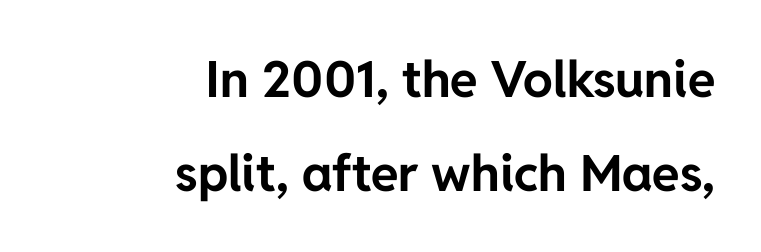
The image shows 50 px bold sans-serif type, upright; set right-aligned, line spacing 1.88x, normal letter spacing, not underlined; low stroke contrast and a medium x-height.
